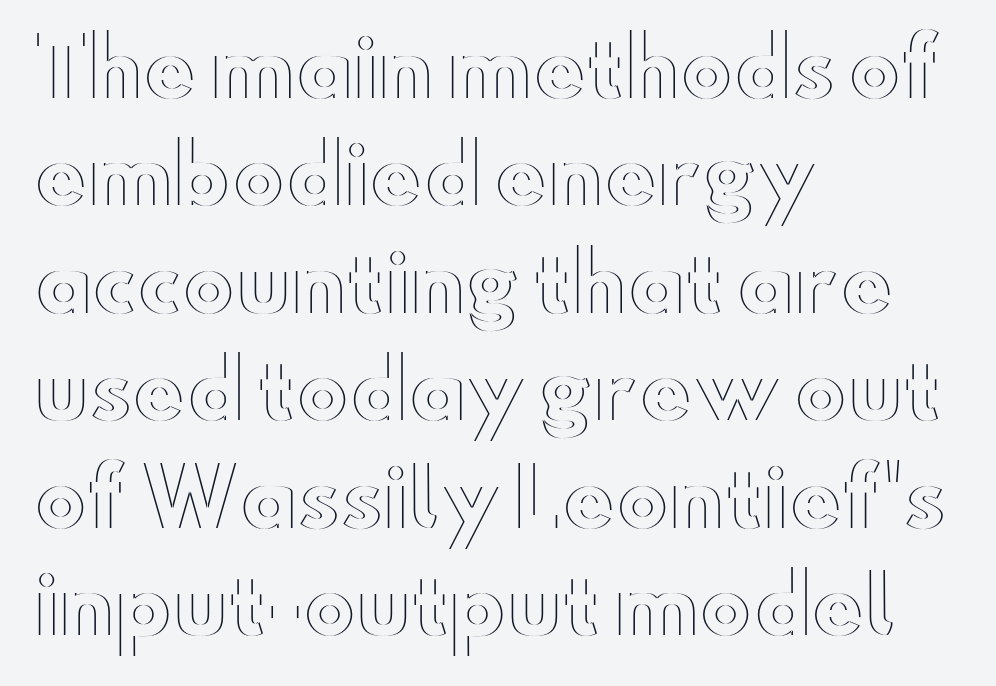
Q: Is the text italic (slanted)? A: No, it is upright.
Q: Is the text underlined? A: No.
Q: How is the paragraph aligned? A: Left-aligned.
Q: Is the spacing between letters normal or unusually wide? A: Normal.
Q: Is the spacing between lines tight, normal or loose? A: Normal.
Q: Width (condensed, normal, or wide)? A: Wide.
Q: x-height? A: Small.
Q: Monospaced? A: No.
